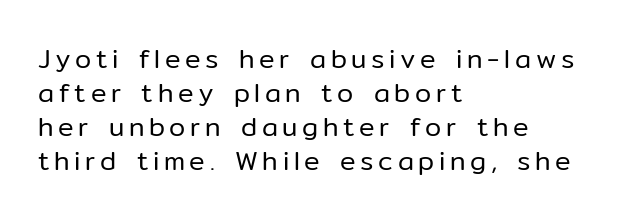
The image shows 26 px text type, upright; set left-aligned, normal line spacing (1.31x), not underlined.
